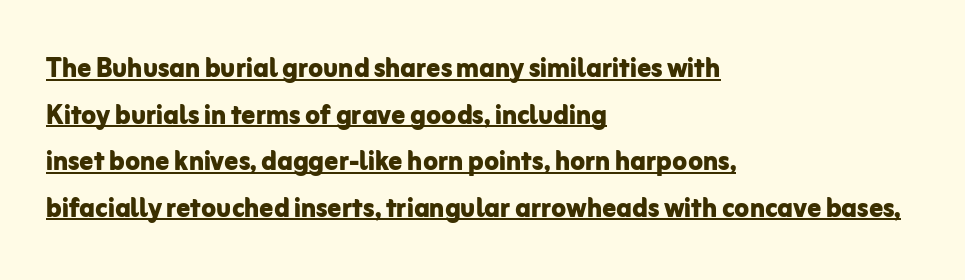
Q: Is the text bold? A: Yes.
Q: Is the text italic (slanted)? A: No, it is upright.
Q: Is the typeface a serif or a sans-serif typeface? A: Sans-serif.
Q: Is the text underlined? A: Yes.
Q: How is the paragraph aligned? A: Left-aligned.
Q: Is the spacing between letters normal or unusually wide? A: Normal.
Q: Is the spacing between lines tight, normal or loose? A: Normal.
Q: Width (condensed, normal, or wide)? A: Normal.
Q: Stroke contrast? A: Low.
Q: x-height? A: Medium.
Q: Monospaced? A: No.
